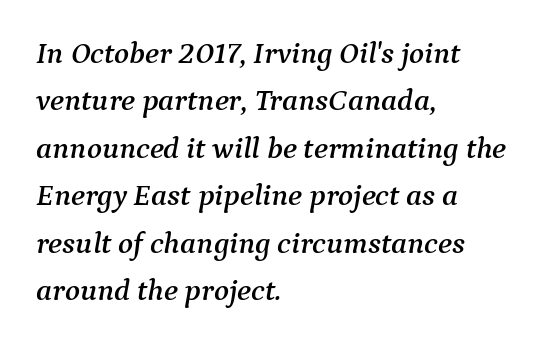
These lines keep a tight, regular rhythm from letter to letter. Baseline-to-baseline distance is the conventional proportion of letter height. The compositor pushed each line to the left boundary. Just letters on the line, the space beneath them empty. Characters are canted at an angle relative to the baseline's perpendicular.
